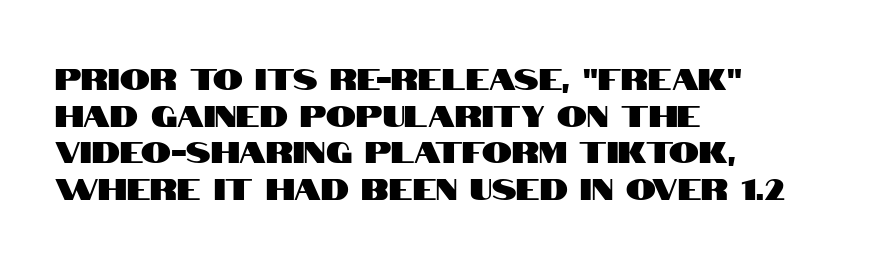
The image shows 30 px condensed sans-serif type, upright; set left-aligned, line spacing 1.22x, normal letter spacing, not underlined; high stroke contrast and a large x-height.
